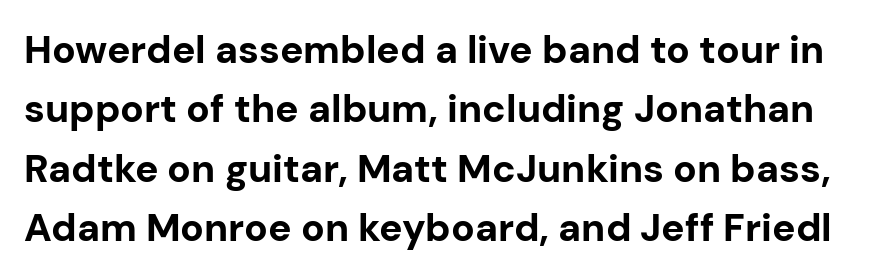
Q: Is the text bold? A: Yes.
Q: Is the text italic (slanted)? A: No, it is upright.
Q: Is the typeface a serif or a sans-serif typeface? A: Sans-serif.
Q: Is the text underlined? A: No.
Q: Is the spacing between letters normal or unusually wide? A: Normal.
Q: Is the spacing between lines tight, normal or loose? A: Normal.
Q: Width (condensed, normal, or wide)? A: Normal.
Q: Stroke contrast? A: Low.
Q: x-height? A: Medium.
Q: Monospaced? A: No.
